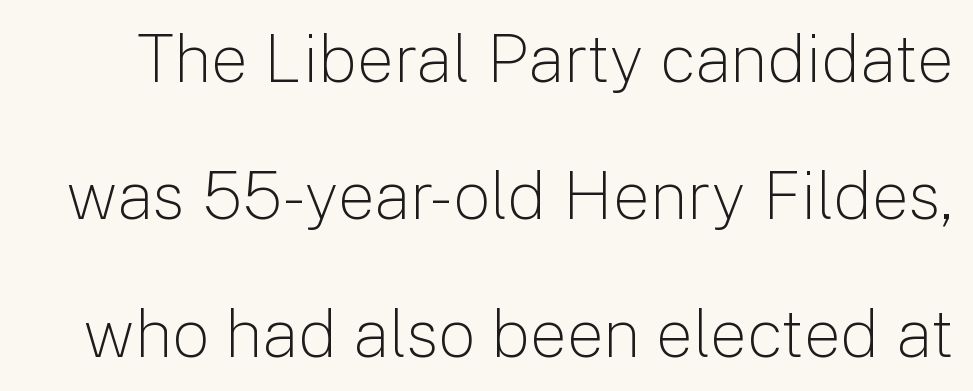
Q: Is the text bold? A: No.
Q: Is the text italic (slanted)? A: No, it is upright.
Q: Is the typeface a serif or a sans-serif typeface? A: Sans-serif.
Q: Is the text underlined? A: No.
Q: Is the spacing between letters normal or unusually wide? A: Normal.
Q: Is the spacing between lines tight, normal or loose? A: Loose.
Q: Width (condensed, normal, or wide)? A: Normal.
Q: Stroke contrast? A: Low.
Q: x-height? A: Medium.
Q: Monospaced? A: No.
